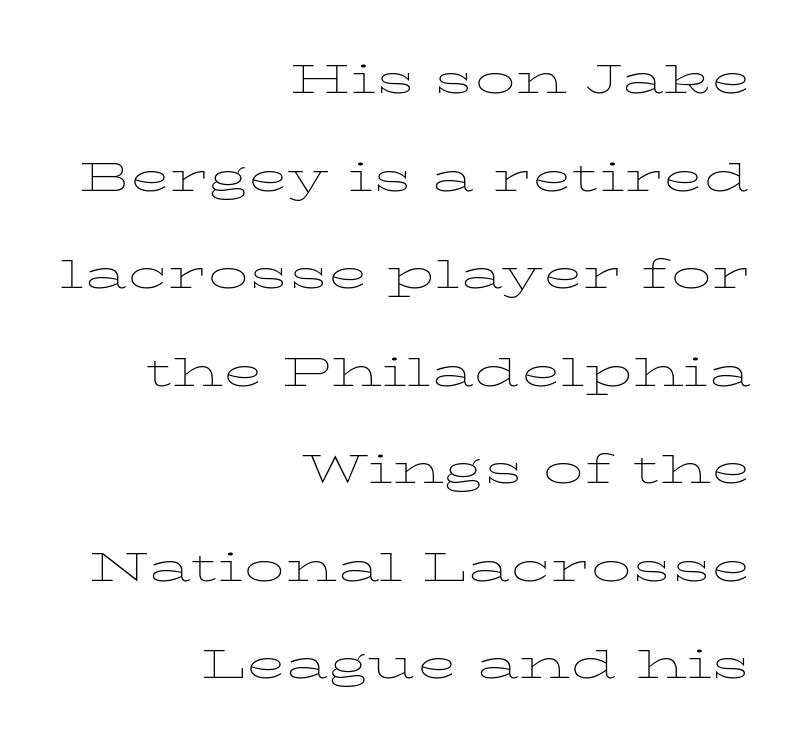
Q: Is the text bold? A: No.
Q: Is the text italic (slanted)? A: No, it is upright.
Q: Is the text underlined? A: No.
Q: How is the paragraph aligned? A: Right-aligned.
Q: Is the spacing between letters normal or unusually wide? A: Normal.
Q: Width (condensed, normal, or wide)? A: Wide.
Q: Stroke contrast? A: Low.
Q: x-height? A: Medium.
Q: Monospaced? A: No.
